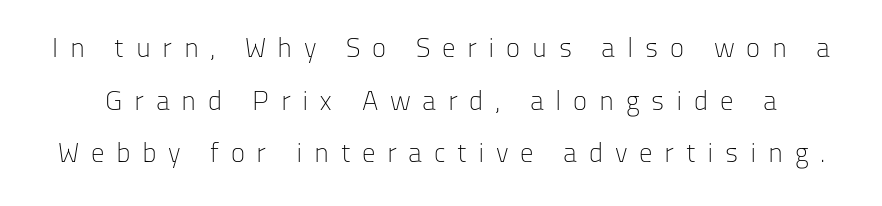
The typeface has the unassuming heft of standard copy or less. Is there much room between lines? Yes — plenty of vertical air separates them. Caption: expanded tracking, letters set apart. Does the lettering tilt? It doesn't — this is upright. Unmarked baselines from the first word to the last.
